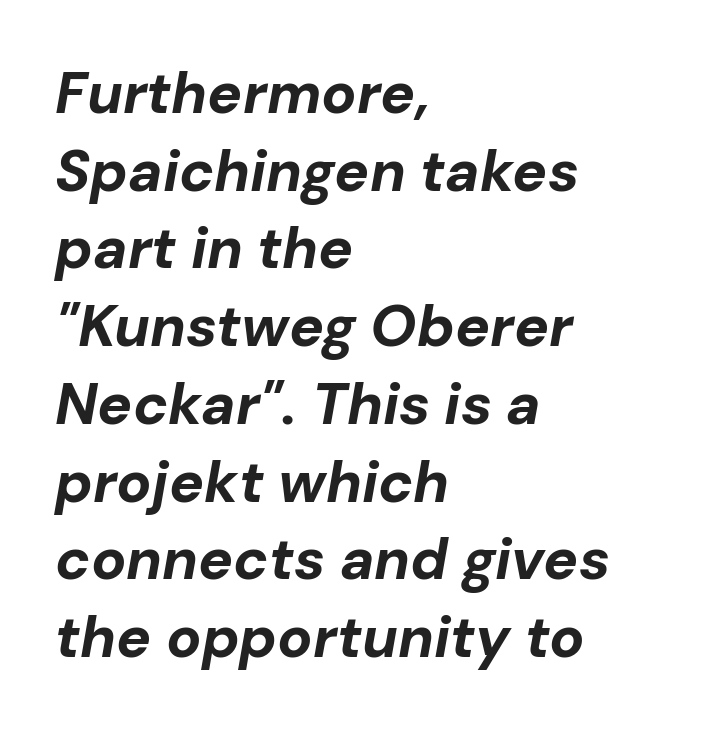
The image shows 58 px bold type, italic (leaning right); set left-aligned, normal line spacing (1.34x), normal letter spacing, not underlined; low stroke contrast and a medium x-height.
